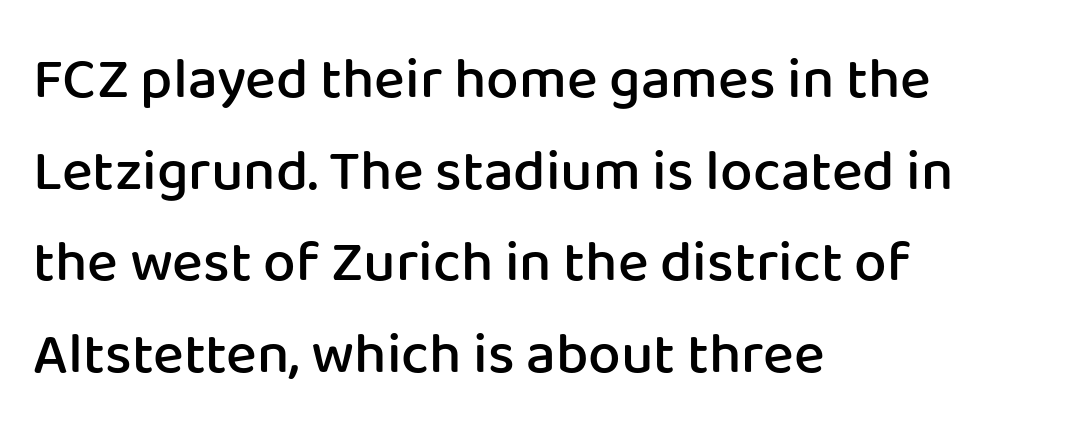
The image shows 58 px semibold sans-serif type, upright; set left-aligned, normal line spacing (1.58x), normal letter spacing, not underlined; low stroke contrast and a medium x-height.
